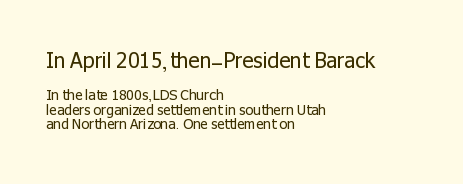
{"italic": "no", "bold": "no", "underline": "no", "align": "left", "line_spacing": "tight", "line_spacing_ratio": 1.05, "letter_spacing": "normal", "letter_spacing_em": 0.0, "larger_block": "first", "size_ratio": 1.5, "glyph_px": 21}
